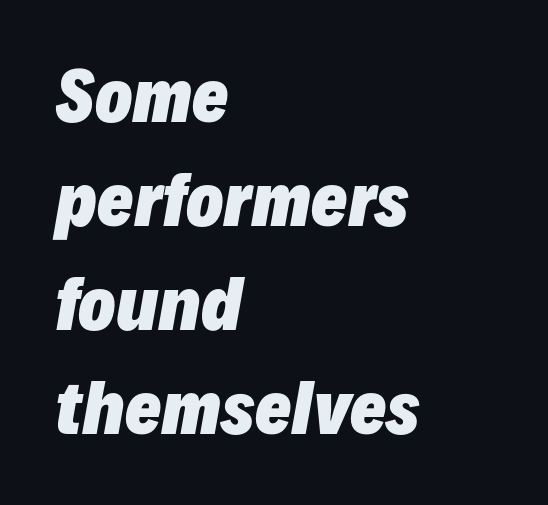
Q: Is the text bold? A: Yes.
Q: Is the text italic (slanted)? A: Yes, it leans right by about 10 degrees.
Q: Is the text underlined? A: No.
Q: How is the paragraph aligned? A: Left-aligned.
Q: Is the spacing between letters normal or unusually wide? A: Normal.
Q: Is the spacing between lines tight, normal or loose? A: Normal.
Q: Width (condensed, normal, or wide)? A: Normal.
Q: Stroke contrast? A: Low.
Q: x-height? A: Medium.
Q: Monospaced? A: No.
